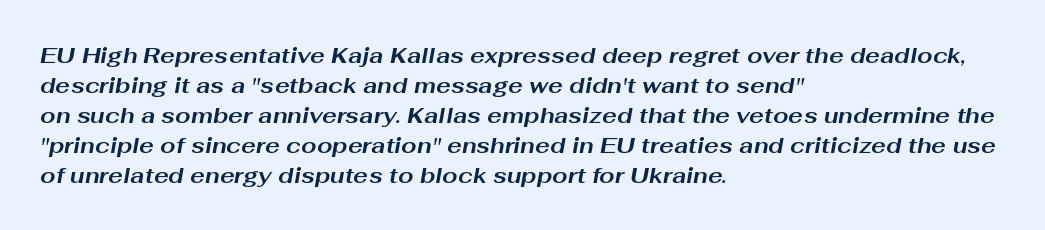
{"italic": "yes", "lean": "right", "slant_degrees": 10, "bold": "yes", "underline": "no", "align": "left", "line_spacing": "normal", "line_spacing_ratio": 1.36, "letter_spacing": "normal", "letter_spacing_em": 0.0, "glyph_px": 22}
